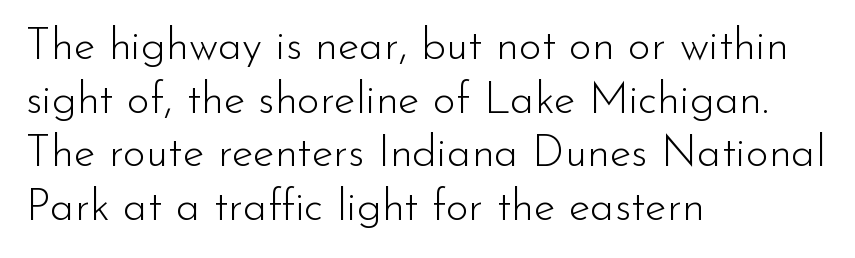
{"serif": "no", "italic": "no", "bold": "no", "weight": "light", "width": "normal", "stroke_contrast": "low", "x_height": "small", "monospaced": "no", "underline": "no", "align": "left", "line_spacing_ratio": 1.22, "letter_spacing": "normal", "letter_spacing_em": 0.0, "glyph_px": 44}
